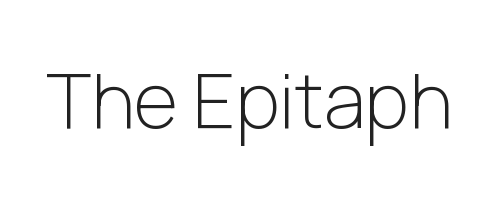
Nothing sits at the stroke ends, so this counts as sans-serif. It's the straight-up-and-down kind of type. Words appear dense and cohesive because spacing is normal. Letters rest on an invisible, unmarked baseline. The letters advance in unequal steps, a hallmark of proportional type. Caption: face not bold, strokes unweighted.
